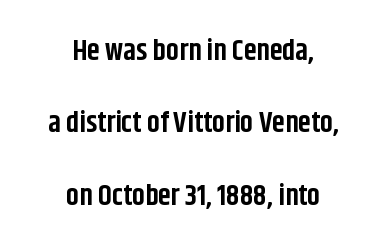
Q: Is the text bold? A: Yes.
Q: Is the text italic (slanted)? A: No, it is upright.
Q: Is the typeface a serif or a sans-serif typeface? A: Sans-serif.
Q: Is the text underlined? A: No.
Q: How is the paragraph aligned? A: Centered.
Q: Is the spacing between letters normal or unusually wide? A: Normal.
Q: Is the spacing between lines tight, normal or loose? A: Loose.
Q: Width (condensed, normal, or wide)? A: Condensed.
Q: Stroke contrast? A: Low.
Q: x-height? A: Large.
Q: Monospaced? A: No.
